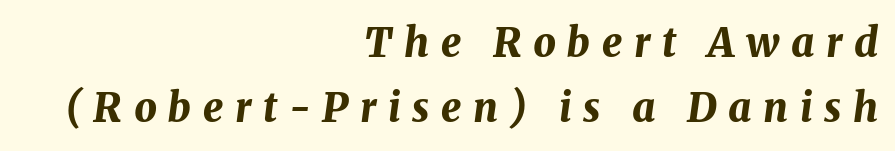
{"italic": "yes", "lean": "right", "slant_degrees": 8, "bold": "yes", "weight": "bold", "width": "normal", "stroke_contrast": "medium", "x_height": "medium", "monospaced": "no", "underline": "no", "align": "right", "line_spacing": "normal", "line_spacing_ratio": 1.63, "letter_spacing": "wide", "letter_spacing_em": 0.29, "glyph_px": 40}
